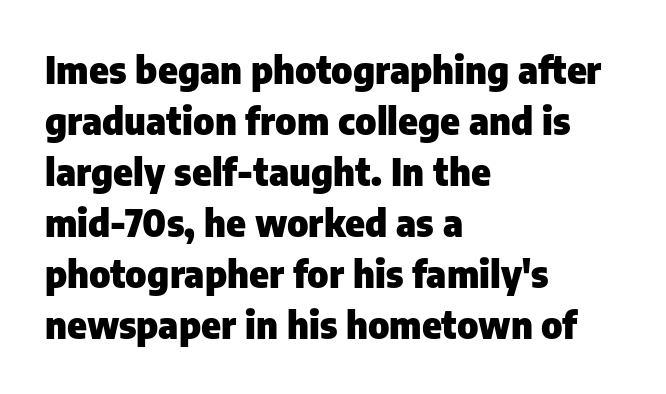
The image shows 37 px heavy sans-serif type, upright; set left-aligned, normal line spacing (1.38x), normal letter spacing, not underlined; low stroke contrast and a medium x-height.
